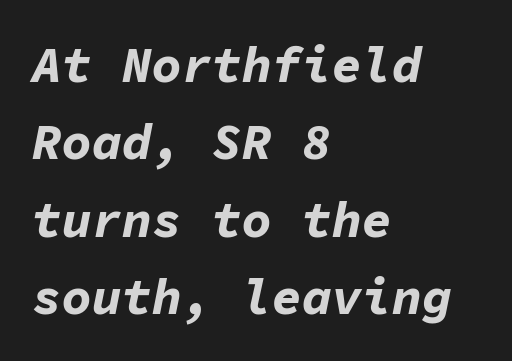
Reading down the column, the eye jumps a familiar distance to each next line. The passage shown is emphatically bold. Short and long lines alike share a common starting point at left. The type is set solid horizontally, with unmodified tracking.
